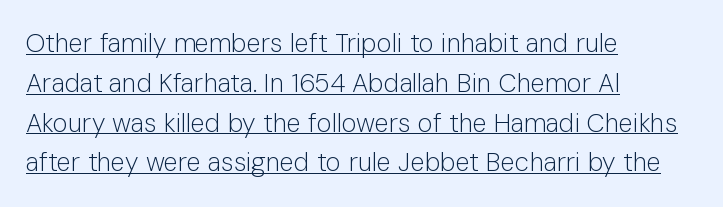
The rendering uses a moderate line-height, typical for paragraphs. The passage shown has conventional tracking throughout. The letters stand straight up with perfectly vertical stems. The rendering anchors every line to the left-hand side. Honestly, the underline is the first thing you notice here.
